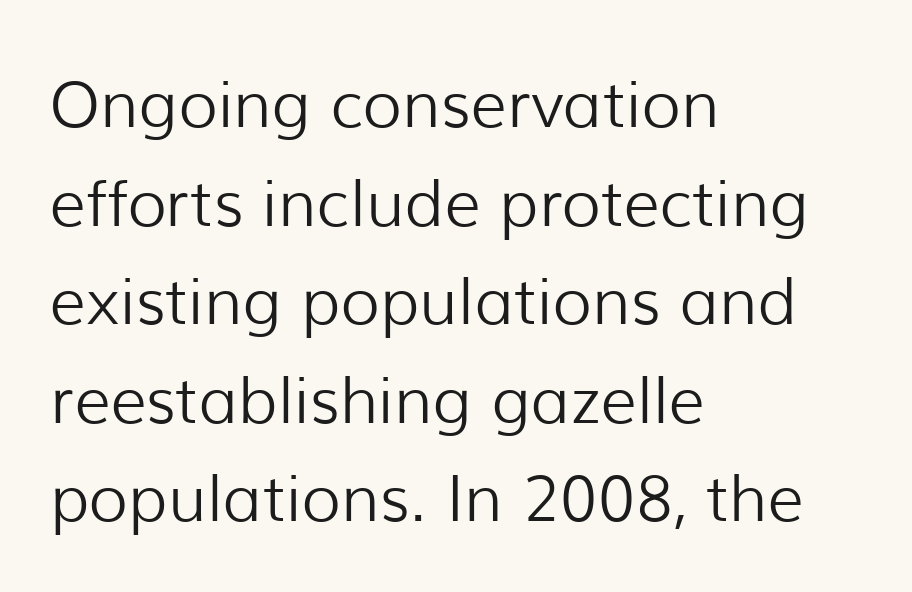
The image shows 64 px light sans-serif type, upright; set left-aligned, normal line spacing (1.54x), normal letter spacing, not underlined; low stroke contrast and a medium x-height.
